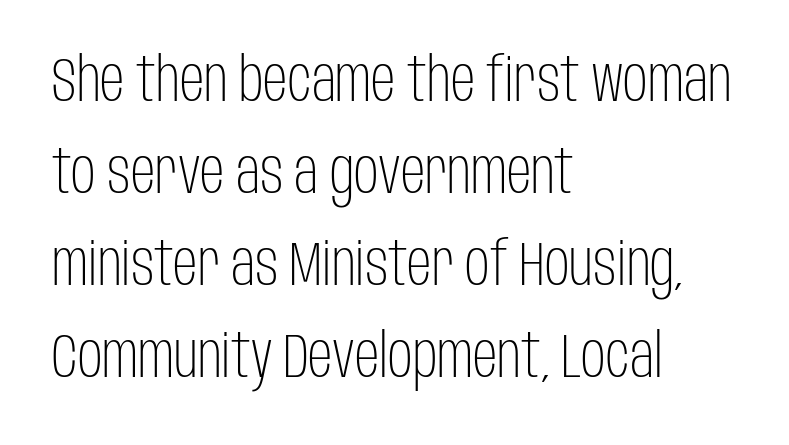
Q: Is the text bold? A: No.
Q: Is the text italic (slanted)? A: No, it is upright.
Q: Is the typeface a serif or a sans-serif typeface? A: Sans-serif.
Q: Is the text underlined? A: No.
Q: How is the paragraph aligned? A: Left-aligned.
Q: Is the spacing between letters normal or unusually wide? A: Normal.
Q: Is the spacing between lines tight, normal or loose? A: Normal.
Q: Width (condensed, normal, or wide)? A: Condensed.
Q: Stroke contrast? A: Low.
Q: x-height? A: Large.
Q: Monospaced? A: No.
